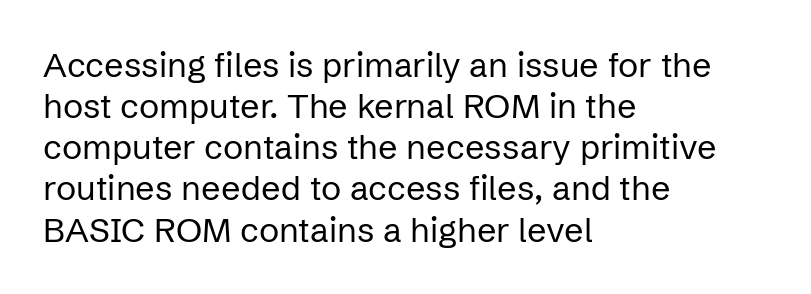
The image shows 34 px regular-weight sans-serif type, upright; set left-aligned, line spacing 1.21x, normal letter spacing, not underlined; low stroke contrast and a medium x-height.
